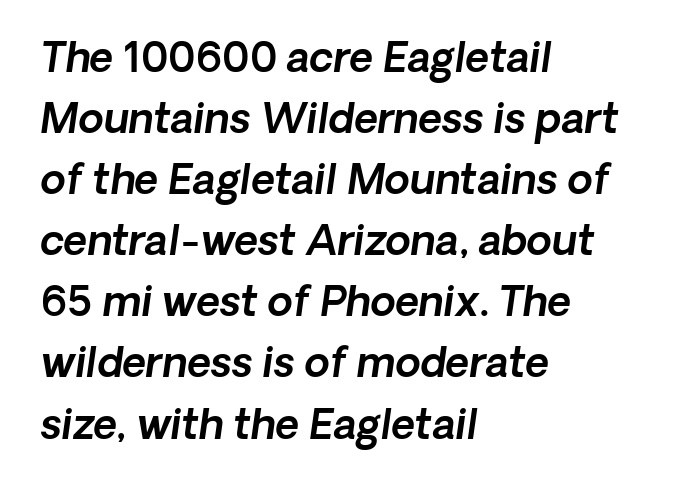
Q: Is the typeface a serif or a sans-serif typeface? A: Sans-serif.
Q: Is the text underlined? A: No.
Q: How is the paragraph aligned? A: Left-aligned.
Q: Is the spacing between letters normal or unusually wide? A: Normal.
Q: Is the spacing between lines tight, normal or loose? A: Normal.
Q: Width (condensed, normal, or wide)? A: Normal.
Q: x-height? A: Medium.
Q: Monospaced? A: No.
